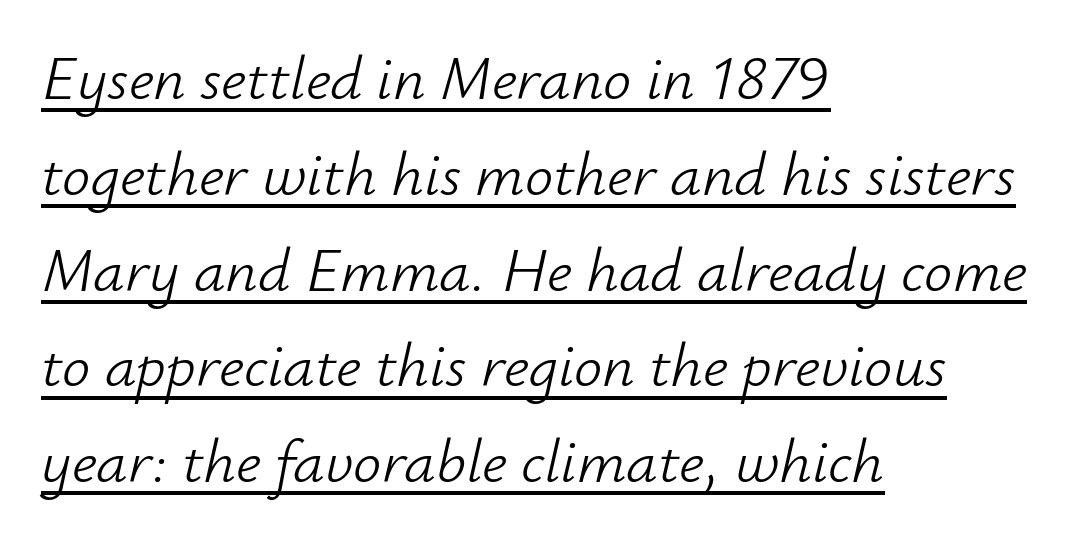
Q: Is the text bold? A: No.
Q: Is the text italic (slanted)? A: Yes, it leans right by about 12 degrees.
Q: Is the text underlined? A: Yes.
Q: How is the paragraph aligned? A: Left-aligned.
Q: Is the spacing between letters normal or unusually wide? A: Normal.
Q: Is the spacing between lines tight, normal or loose? A: Normal.
Q: Width (condensed, normal, or wide)? A: Normal.
Q: Stroke contrast? A: Low.
Q: x-height? A: Small.
Q: Monospaced? A: No.
